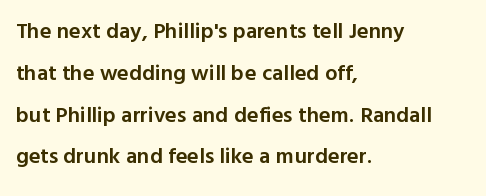
{"italic": "no", "bold": "semi", "underline": "no", "align": "left", "line_spacing": "loose", "line_spacing_ratio": 1.9, "letter_spacing": "normal", "letter_spacing_em": 0.0, "glyph_px": 22}
